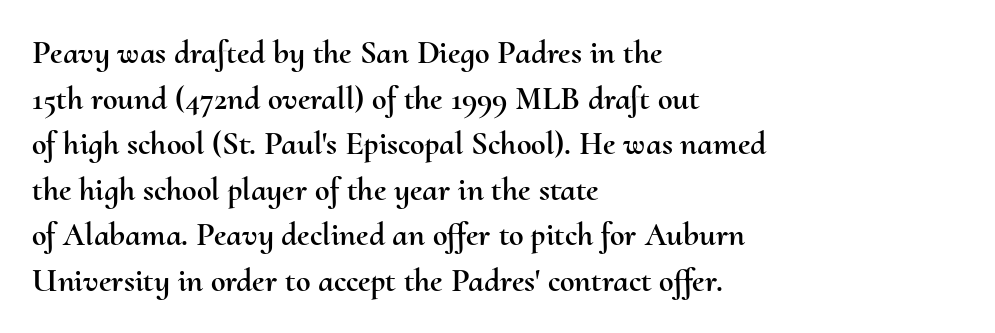
Q: Is the text italic (slanted)? A: No, it is upright.
Q: Is the text underlined? A: No.
Q: How is the paragraph aligned? A: Left-aligned.
Q: Is the spacing between letters normal or unusually wide? A: Normal.
Q: Is the spacing between lines tight, normal or loose? A: Normal.
Q: Width (condensed, normal, or wide)? A: Normal.
Q: Stroke contrast? A: Medium.
Q: x-height? A: Small.
Q: Monospaced? A: No.
